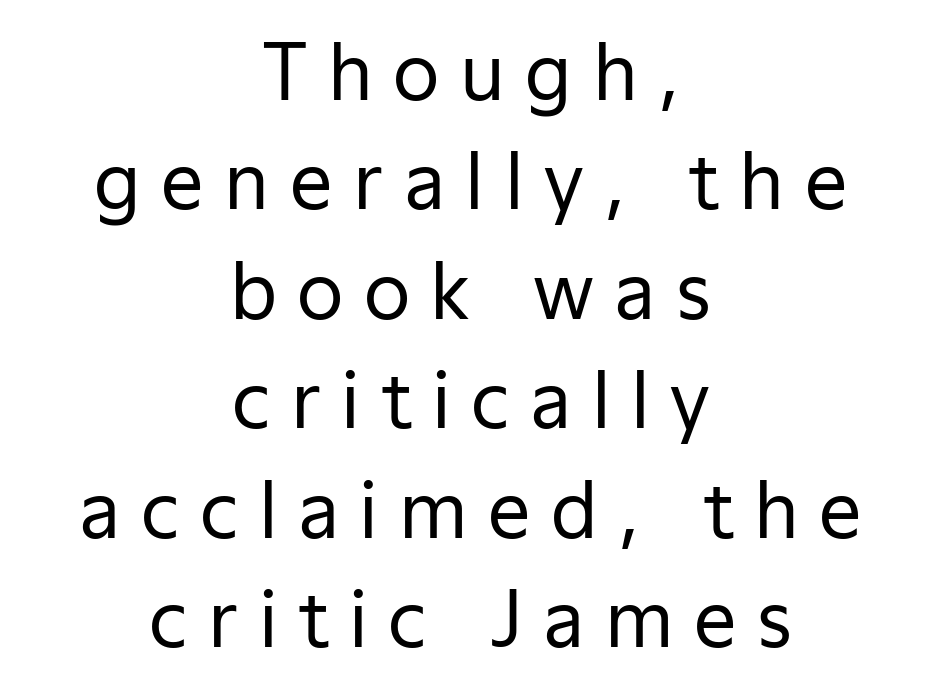
Q: Is the text bold? A: No.
Q: Is the text italic (slanted)? A: No, it is upright.
Q: Is the typeface a serif or a sans-serif typeface? A: Sans-serif.
Q: Is the text underlined? A: No.
Q: How is the paragraph aligned? A: Centered.
Q: Is the spacing between letters normal or unusually wide? A: Unusually wide.
Q: Is the spacing between lines tight, normal or loose? A: Normal.
Q: Width (condensed, normal, or wide)? A: Normal.
Q: Stroke contrast? A: Low.
Q: x-height? A: Medium.
Q: Monospaced? A: No.
